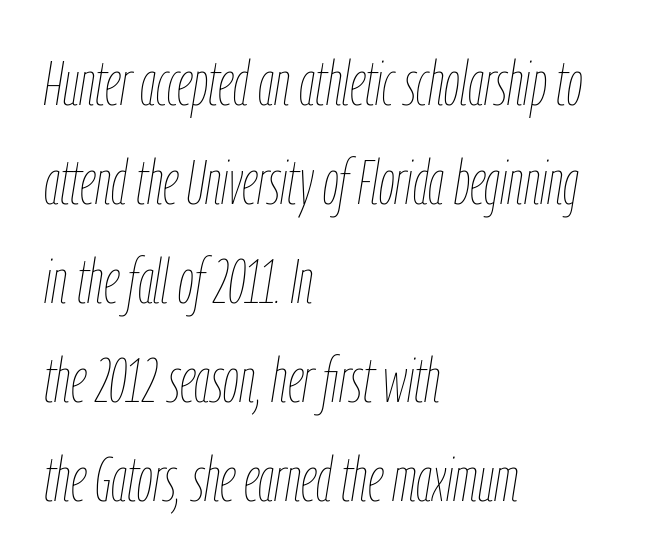
Q: Is the text bold? A: No.
Q: Is the text italic (slanted)? A: Yes, it leans right by about 9 degrees.
Q: Is the text underlined? A: No.
Q: How is the paragraph aligned? A: Left-aligned.
Q: Is the spacing between letters normal or unusually wide? A: Normal.
Q: Is the spacing between lines tight, normal or loose? A: Normal.
Q: Width (condensed, normal, or wide)? A: Condensed.
Q: Stroke contrast? A: Low.
Q: x-height? A: Medium.
Q: Monospaced? A: No.
